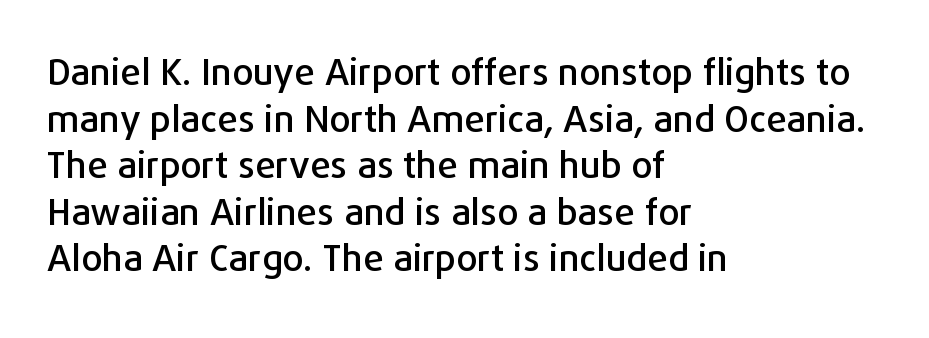
Beneath every word, the page is bare. Ordinary non-slanted type is in use. Do the characters align in a grid? No, the font is proportional. Is the letter spacing exaggerated? No — it looks like the ordinary default. The block of text has a typical density, with ordinary space between rows. Regarding serifs, this sample does without them.
